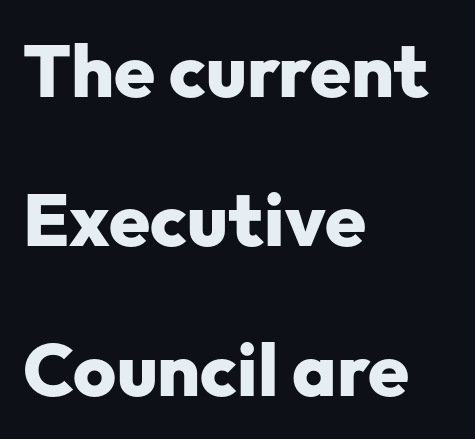
{"serif": "no", "italic": "no", "bold": "yes", "weight": "heavy", "width": "normal", "stroke_contrast": "low", "x_height": "medium", "monospaced": "no", "underline": "no", "align": "left", "line_spacing": "loose", "line_spacing_ratio": 2.02, "letter_spacing": "normal", "letter_spacing_em": 0.0, "glyph_px": 74}
